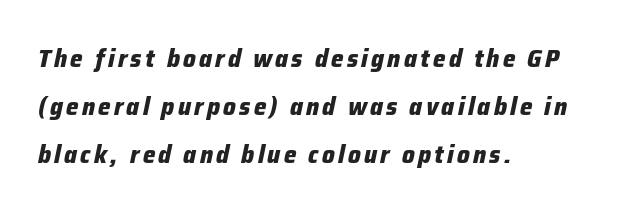
Q: Is the text bold? A: Yes.
Q: Is the text italic (slanted)? A: Yes, it leans right by about 12 degrees.
Q: Is the text underlined? A: No.
Q: How is the paragraph aligned? A: Left-aligned.
Q: Is the spacing between lines tight, normal or loose? A: Loose.
